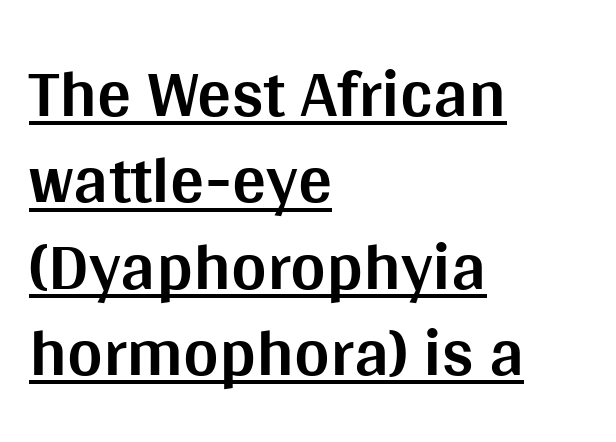
{"serif": "no", "italic": "no", "bold": "yes", "weight": "bold", "width": "normal", "stroke_contrast": "medium", "x_height": "large", "monospaced": "no", "underline": "yes", "align": "left", "line_spacing": "normal", "line_spacing_ratio": 1.27, "letter_spacing": "normal", "letter_spacing_em": 0.0, "glyph_px": 68}
